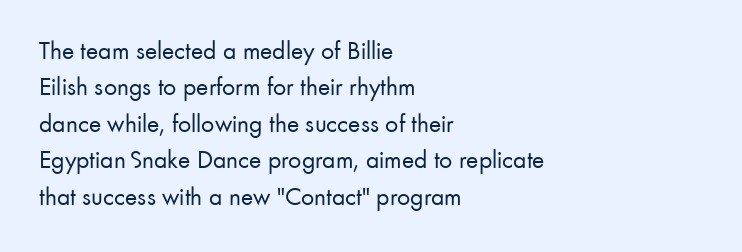
Q: Is the text bold? A: No.
Q: Is the text italic (slanted)? A: No, it is upright.
Q: Is the text underlined? A: No.
Q: How is the paragraph aligned? A: Left-aligned.
Q: Is the spacing between letters normal or unusually wide? A: Normal.
Q: Is the spacing between lines tight, normal or loose? A: Normal.
